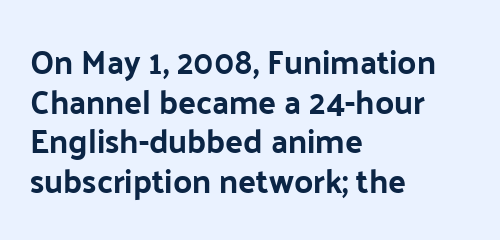
Q: Is the text italic (slanted)? A: No, it is upright.
Q: Is the typeface a serif or a sans-serif typeface? A: Sans-serif.
Q: Is the text underlined? A: No.
Q: How is the paragraph aligned? A: Left-aligned.
Q: Is the spacing between letters normal or unusually wide? A: Normal.
Q: Width (condensed, normal, or wide)? A: Normal.
Q: Stroke contrast? A: Low.
Q: x-height? A: Medium.
Q: Monospaced? A: No.
